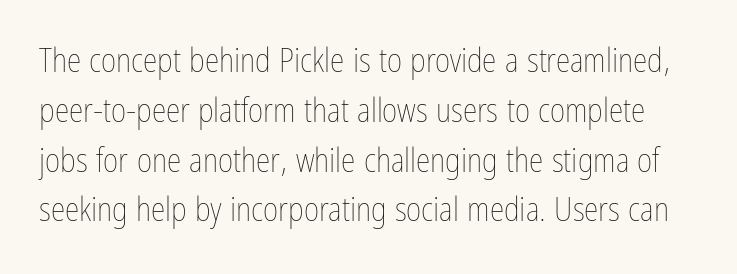
Standard letterfit; no display-style spreading of the glyphs. This reads as an unemphasized weight, regular at the heaviest. Posture: upright roman. Plain, unruled lines of type. Spacing verdict: proportional, widths tailored to each character. What's the leading like? Ordinary, nothing unusual.
